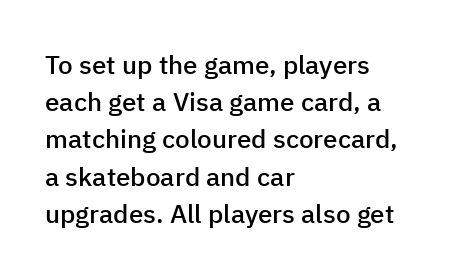
The image shows 26 px text type, upright; set left-aligned, normal line spacing (1.43x), normal letter spacing, not underlined.
